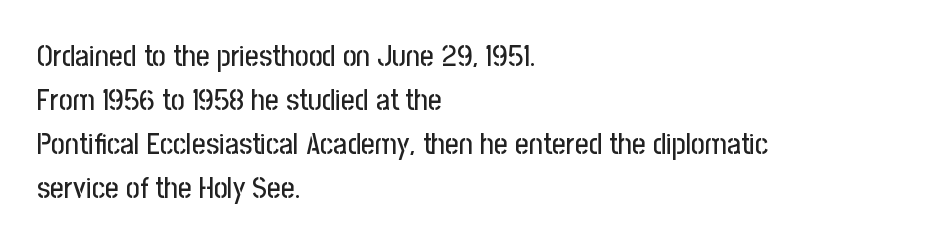
The image shows 30 px condensed sans-serif type, upright; set left-aligned, normal line spacing (1.47x), normal letter spacing, not underlined; low stroke contrast and a medium x-height.
